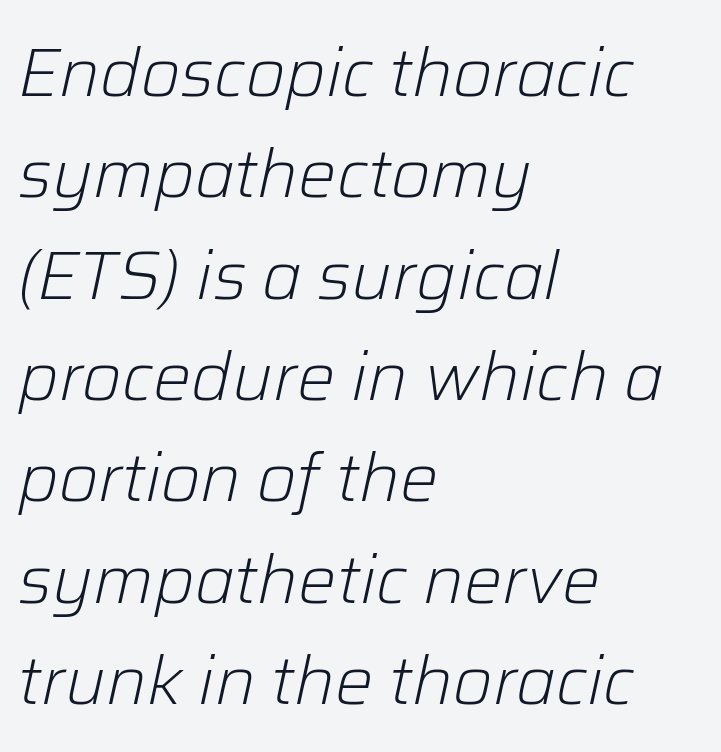
Q: Is the text bold? A: No.
Q: Is the text italic (slanted)? A: Yes, it leans right by about 12 degrees.
Q: Is the text underlined? A: No.
Q: How is the paragraph aligned? A: Left-aligned.
Q: Is the spacing between letters normal or unusually wide? A: Normal.
Q: Is the spacing between lines tight, normal or loose? A: Normal.
Q: Width (condensed, normal, or wide)? A: Normal.
Q: Stroke contrast? A: Low.
Q: x-height? A: Medium.
Q: Monospaced? A: No.
